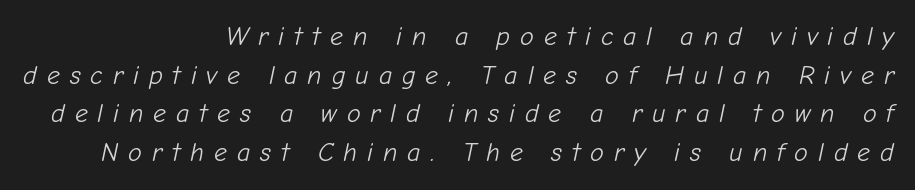
{"italic": "yes", "lean": "right", "slant_degrees": 12, "bold": "no", "underline": "no", "align": "right", "line_spacing": "normal", "line_spacing_ratio": 1.49, "letter_spacing": "wide", "letter_spacing_em": 0.38, "glyph_px": 26}
